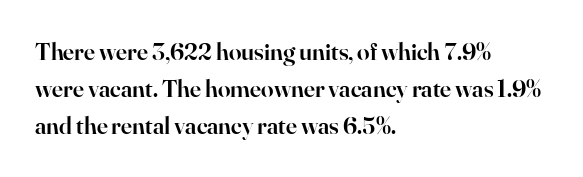
Normally led — the rows are evenly, conventionally spaced. Strokes here are thickened, but only to semibold level. Tracking value appears to be zero — textbook default spacing. A roman cut, with each character standing at attention. Teacher's note: observe the even left margin — that is flush-left alignment.
